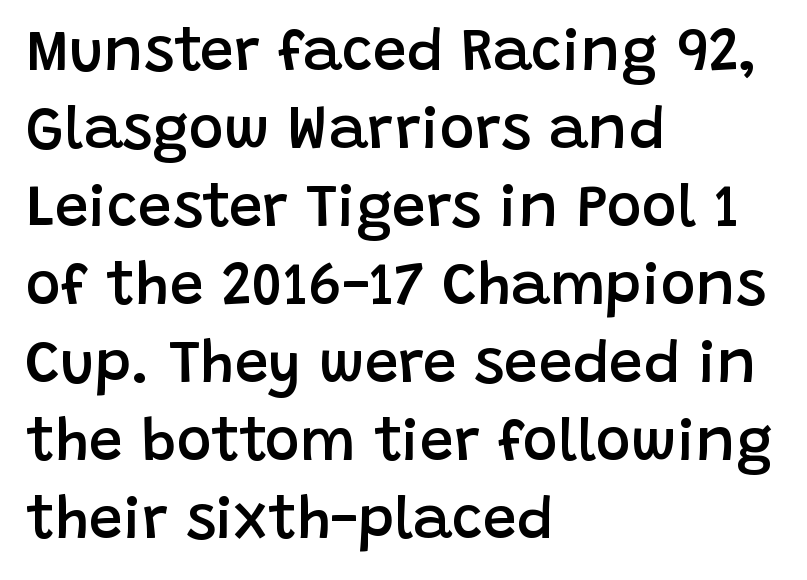
The image shows 60 px semibold sans-serif type, upright; set left-aligned, normal line spacing (1.3x), normal letter spacing, not underlined; low stroke contrast and a large x-height.
